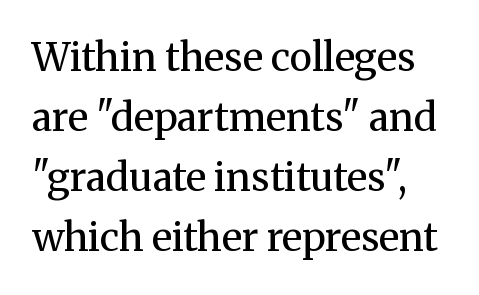
Q: Is the text bold? A: No.
Q: Is the text italic (slanted)? A: No, it is upright.
Q: Is the typeface a serif or a sans-serif typeface? A: Serif.
Q: Is the text underlined? A: No.
Q: Is the spacing between letters normal or unusually wide? A: Normal.
Q: Is the spacing between lines tight, normal or loose? A: Normal.
Q: Width (condensed, normal, or wide)? A: Normal.
Q: Stroke contrast? A: Medium.
Q: x-height? A: Medium.
Q: Monospaced? A: No.
